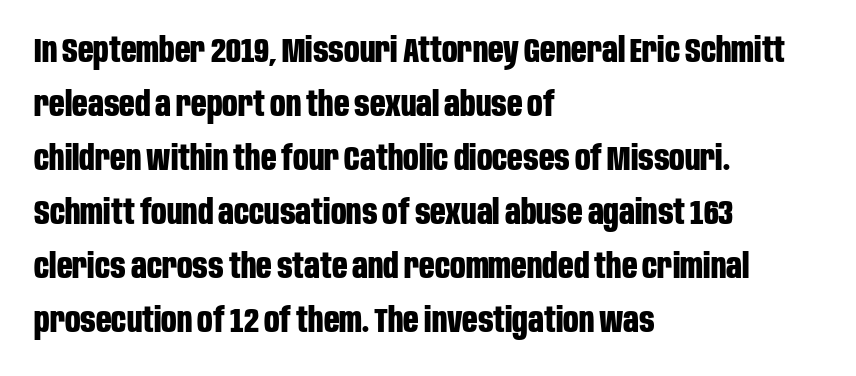
The image shows 34 px bold, condensed sans-serif type, upright; set left-aligned, normal line spacing (1.59x), normal letter spacing, not underlined; low stroke contrast and a large x-height.
